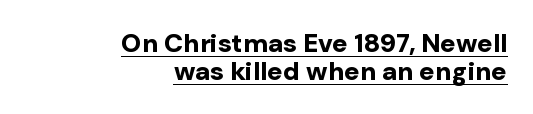
The image shows 26 px bold type, upright; set right-aligned, tight line spacing (1.07x), normal letter spacing, underlined.
